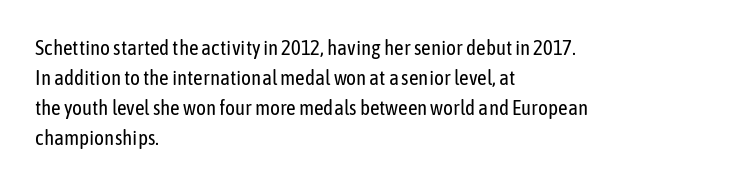
The image shows 21 px text type, upright; set left-aligned, normal line spacing (1.43x), normal letter spacing, not underlined.
